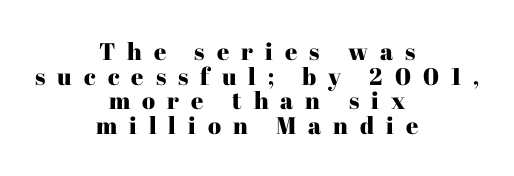
{"italic": "no", "underline": "no", "align": "center", "line_spacing": "tight", "line_spacing_ratio": 1.03, "letter_spacing": "wide", "letter_spacing_em": 0.5, "glyph_px": 24}
